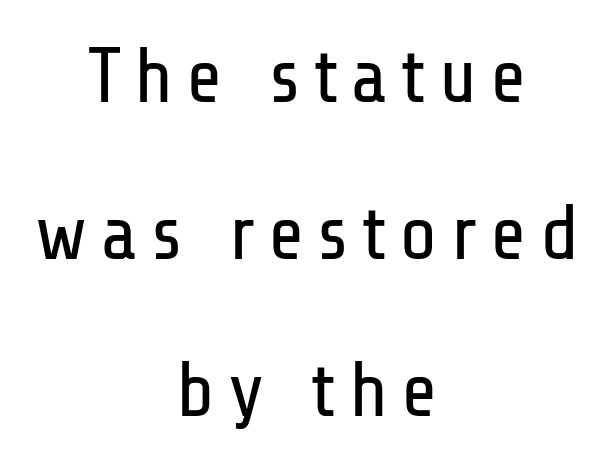
Heft: none added — not bold. The passage shown is typed in a proportional face where columns would drift. The paragraph has two soft edges and a firm central axis. Horizontal bands of white between lines are thick stripes.
